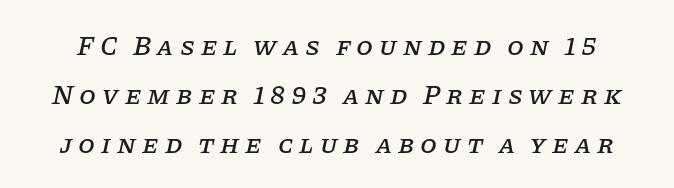
The passage shown leans; its letterforms are oblique. Is the letter spacing exaggerated? Yes — the characters are pushed far apart. Any mark beneath the type? The region is blank.
